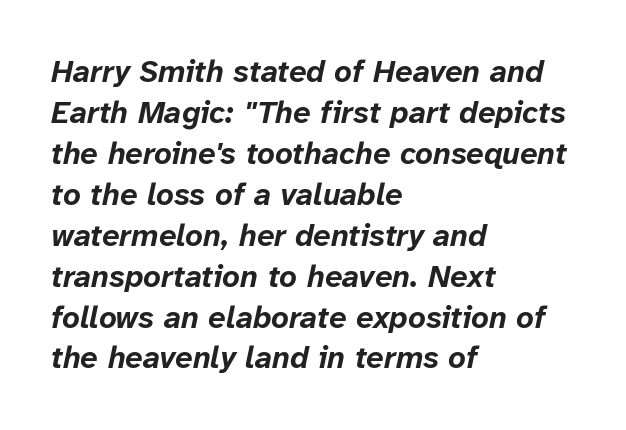
Do the characters align in a grid? No, the font is proportional. As a designer I'd log this as weight 700, bold. Nobody touched the tracking dial on this one. A clean baseline with only descenders dipping below it.
